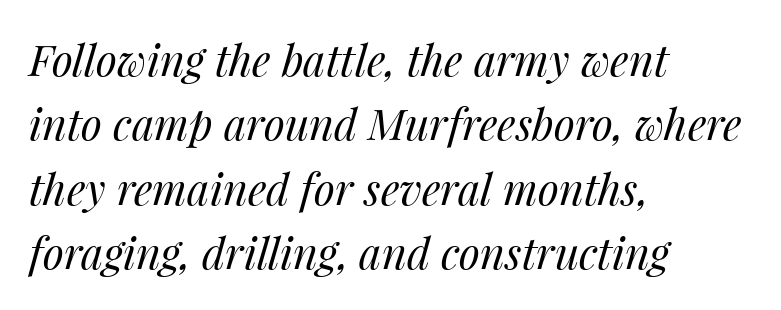
Q: Is the text bold? A: No.
Q: Is the text italic (slanted)? A: Yes, it leans right by about 14 degrees.
Q: Is the text underlined? A: No.
Q: How is the paragraph aligned? A: Left-aligned.
Q: Is the spacing between letters normal or unusually wide? A: Normal.
Q: Is the spacing between lines tight, normal or loose? A: Normal.
Q: Width (condensed, normal, or wide)? A: Normal.
Q: Stroke contrast? A: Medium.
Q: x-height? A: Medium.
Q: Monospaced? A: No.
